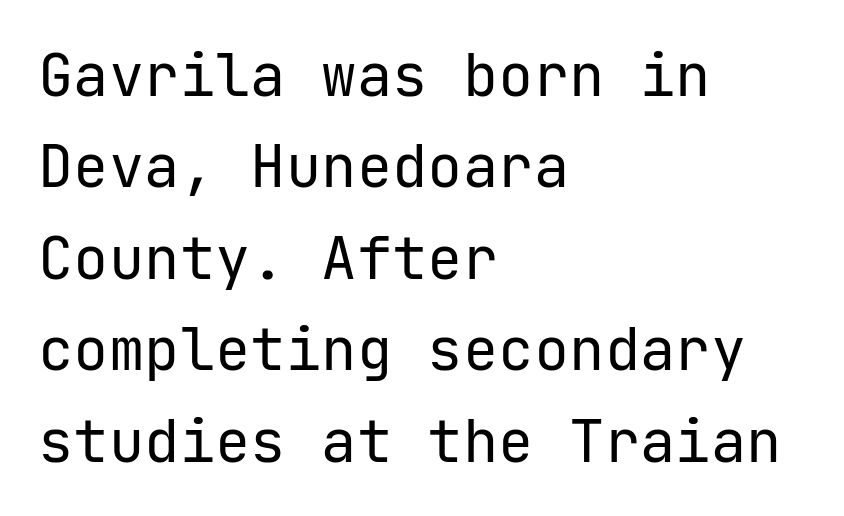
The image shows 59 px regular-weight sans-serif type, upright, monospaced; set left-aligned, normal line spacing (1.55x), normal letter spacing, not underlined; low stroke contrast and a medium x-height.
